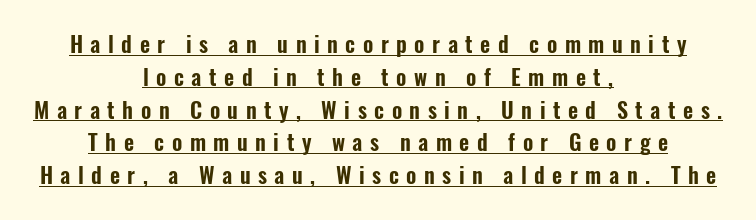
The paragraph has two soft edges and a firm central axis. Does extra space separate the letters? Yes, quite a lot of it. Every character sits straight up, as roman type does. The designer left line spacing at the default. The passage shown is underscored from start to finish.
